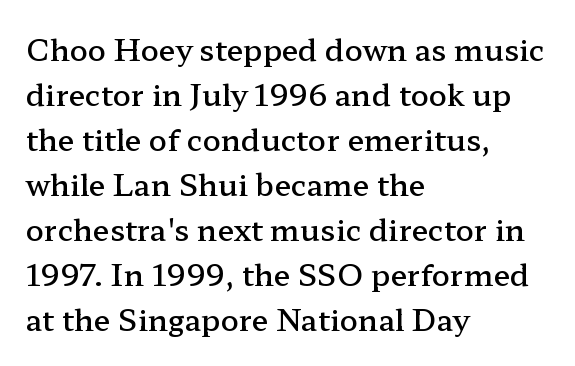
Posture: upright roman. The face used here is proportionally spaced, like ordinary book or web type. Leftover space on each line is placed entirely after the last word. Typesetter's note: demi weight, one step under bold.
